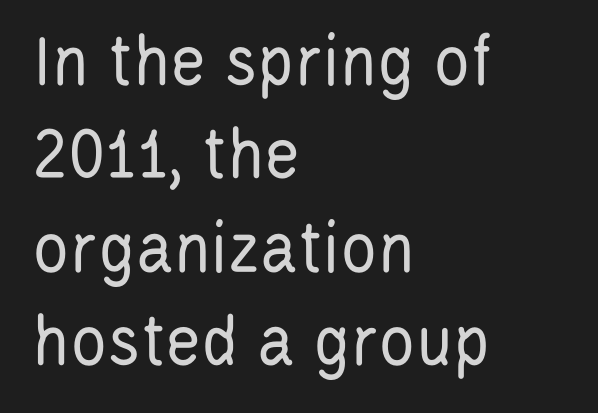
In terms of letterform style, serifs are entirely absent. No extra ink here — the face is not bold. Is this a fixed-width face? No — the glyphs have proportional, varying widths. The typesetter chose a ragged-right arrangement here.
